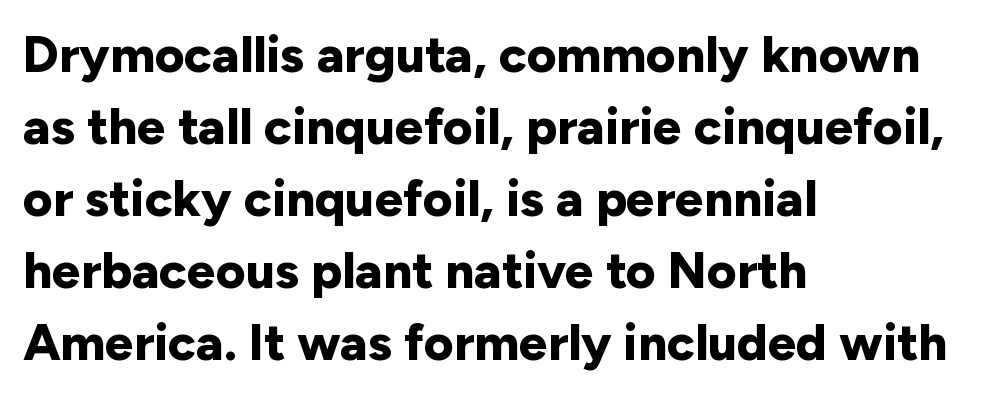
Q: Is the text bold? A: Yes.
Q: Is the text italic (slanted)? A: No, it is upright.
Q: Is the typeface a serif or a sans-serif typeface? A: Sans-serif.
Q: Is the text underlined? A: No.
Q: How is the paragraph aligned? A: Left-aligned.
Q: Is the spacing between letters normal or unusually wide? A: Normal.
Q: Is the spacing between lines tight, normal or loose? A: Normal.
Q: Width (condensed, normal, or wide)? A: Normal.
Q: Stroke contrast? A: Low.
Q: x-height? A: Medium.
Q: Monospaced? A: No.
